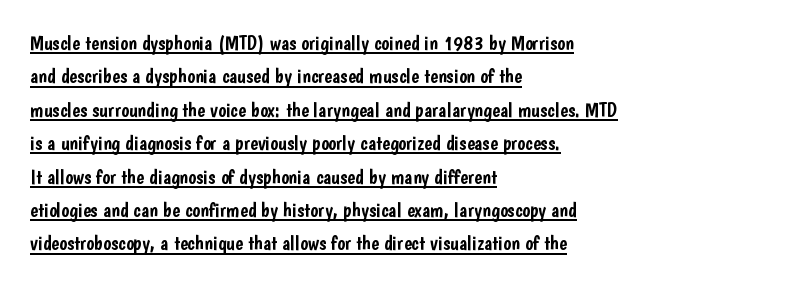
{"italic": "no", "underline": "yes", "align": "left", "line_spacing": "normal", "line_spacing_ratio": 1.59, "letter_spacing": "normal", "letter_spacing_em": 0.0, "glyph_px": 21}
